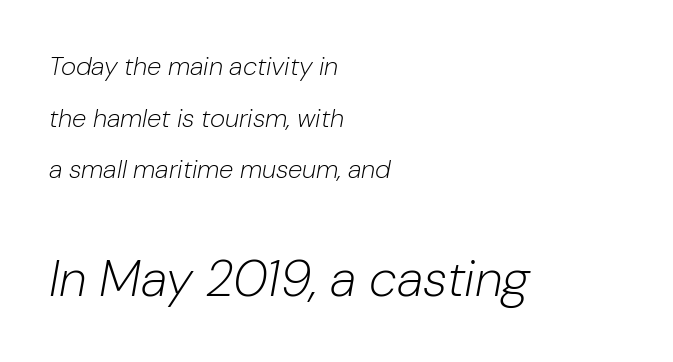
The image shows 51 px light type, italic (leaning right); set left-aligned, loose line spacing (1.99x), normal letter spacing, not underlined; the second (bottom) block is 1.96x larger; low stroke contrast and a medium x-height.
